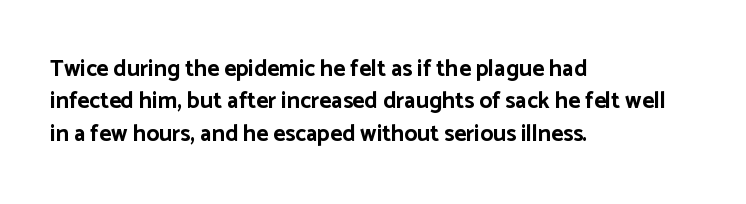
Q: Is the text bold? A: Yes.
Q: Is the text italic (slanted)? A: No, it is upright.
Q: Is the text underlined? A: No.
Q: How is the paragraph aligned? A: Left-aligned.
Q: Is the spacing between letters normal or unusually wide? A: Normal.
Q: Is the spacing between lines tight, normal or loose? A: Normal.
